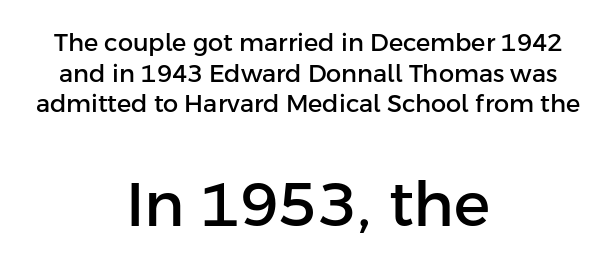
Teacher's note: observe the equal gaps on both sides — that is centered alignment. The baseline area is clear. The block sitting lower on the canvas is the one with enlarged characters. Does the type have serifs? No, each stem ends abruptly. In terms of posture, this sample is upright. Horizontal bands of white between lines are of average thickness.
